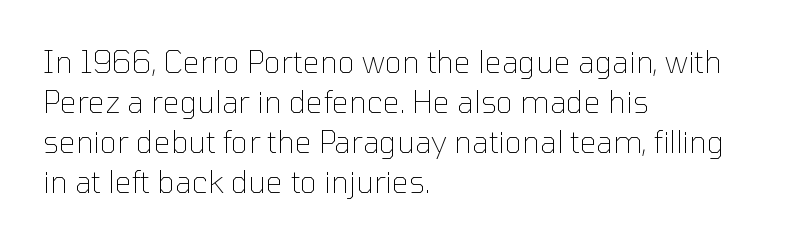
{"serif": "no", "italic": "no", "bold": "no", "weight": "thin", "width": "normal", "stroke_contrast": "low", "x_height": "medium", "monospaced": "no", "underline": "no", "align": "left", "line_spacing": "normal", "line_spacing_ratio": 1.33, "letter_spacing": "normal", "letter_spacing_em": 0.0, "glyph_px": 30}
